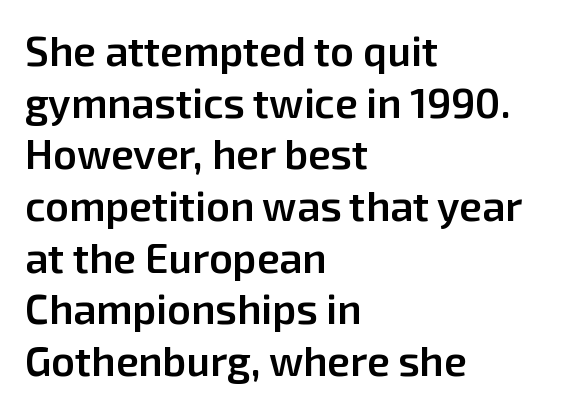
The image shows 41 px semibold sans-serif type, upright; set left-aligned, normal line spacing (1.26x), normal letter spacing, not underlined; low stroke contrast and a medium x-height.
